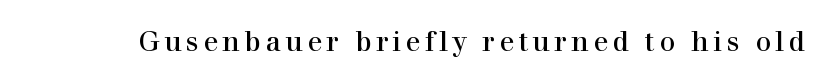
Q: Is the text bold? A: No.
Q: Is the text italic (slanted)? A: No, it is upright.
Q: Is the typeface a serif or a sans-serif typeface? A: Serif.
Q: Is the text underlined? A: No.
Q: Width (condensed, normal, or wide)? A: Normal.
Q: Stroke contrast? A: High.
Q: x-height? A: Medium.
Q: Monospaced? A: No.
